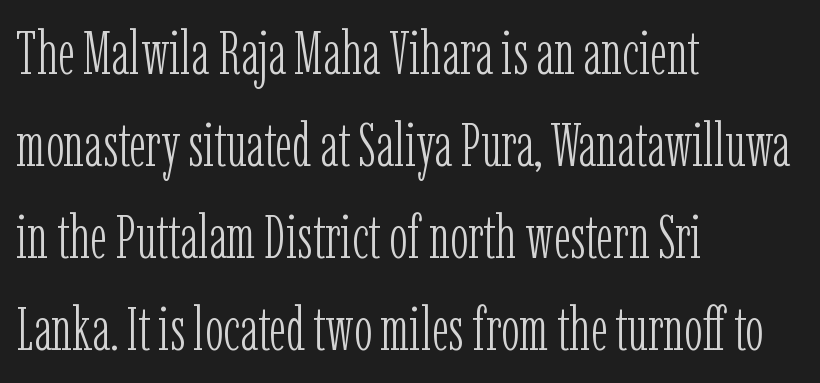
Q: Is the text bold? A: No.
Q: Is the text italic (slanted)? A: No, it is upright.
Q: Is the typeface a serif or a sans-serif typeface? A: Serif.
Q: Is the text underlined? A: No.
Q: How is the paragraph aligned? A: Left-aligned.
Q: Is the spacing between letters normal or unusually wide? A: Normal.
Q: Is the spacing between lines tight, normal or loose? A: Normal.
Q: Width (condensed, normal, or wide)? A: Condensed.
Q: Stroke contrast? A: Low.
Q: x-height? A: Medium.
Q: Monospaced? A: No.
